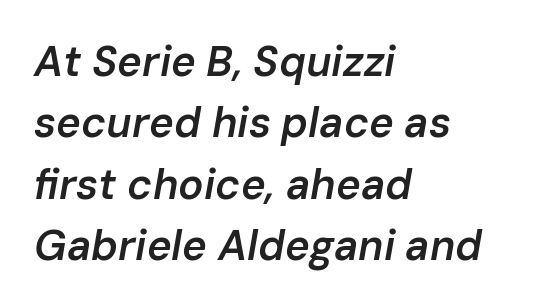
Q: Is the text bold? A: Semi-bold.
Q: Is the text italic (slanted)? A: Yes, it leans right by about 10 degrees.
Q: Is the text underlined? A: No.
Q: How is the paragraph aligned? A: Left-aligned.
Q: Is the spacing between letters normal or unusually wide? A: Normal.
Q: Is the spacing between lines tight, normal or loose? A: Normal.
Q: Width (condensed, normal, or wide)? A: Normal.
Q: Stroke contrast? A: Low.
Q: x-height? A: Medium.
Q: Monospaced? A: No.
